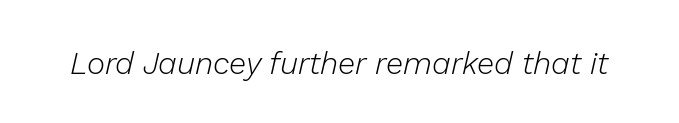
The foot of each line stays bare and open. Stroke thickness stays within the range of a standard reading face or lighter. Designer's note — italics engaged. Looks like regular typesetting: each glyph gets only the width it needs. Here the glyphs are tracked normally, forming tight word shapes.
